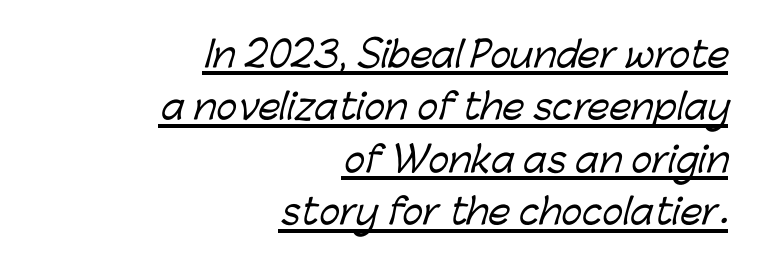
{"serif": "no", "width": "normal", "stroke_contrast": "low", "x_height": "medium", "monospaced": "no", "underline": "yes", "align": "right", "line_spacing": "normal", "line_spacing_ratio": 1.5, "letter_spacing": "normal", "letter_spacing_em": 0.0, "glyph_px": 35}
